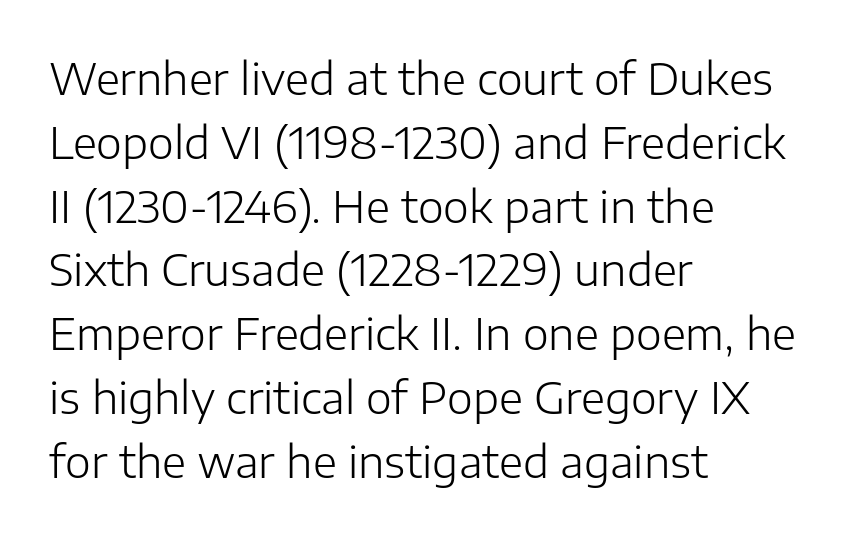
Q: Is the text bold? A: No.
Q: Is the text italic (slanted)? A: No, it is upright.
Q: Is the typeface a serif or a sans-serif typeface? A: Sans-serif.
Q: Is the text underlined? A: No.
Q: How is the paragraph aligned? A: Left-aligned.
Q: Is the spacing between letters normal or unusually wide? A: Normal.
Q: Is the spacing between lines tight, normal or loose? A: Normal.
Q: Width (condensed, normal, or wide)? A: Normal.
Q: Stroke contrast? A: Low.
Q: x-height? A: Medium.
Q: Monospaced? A: No.
